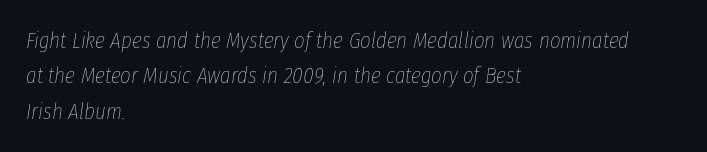
Q: Is the text bold? A: No.
Q: Is the text italic (slanted)? A: Yes, it leans right by about 8 degrees.
Q: Is the text underlined? A: No.
Q: How is the paragraph aligned? A: Left-aligned.
Q: Is the spacing between letters normal or unusually wide? A: Normal.
Q: Is the spacing between lines tight, normal or loose? A: Normal.
